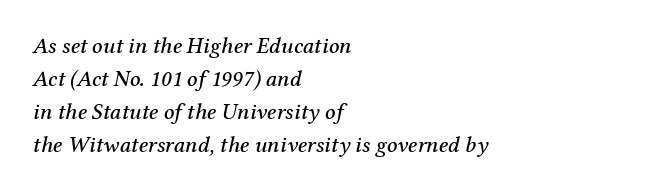
Slanted lettering throughout. The passage shown has conventional tracking throughout. The vertical gap from one line to the next is medium. No word sits above an underline. The typesetter chose a ragged-right arrangement here.
